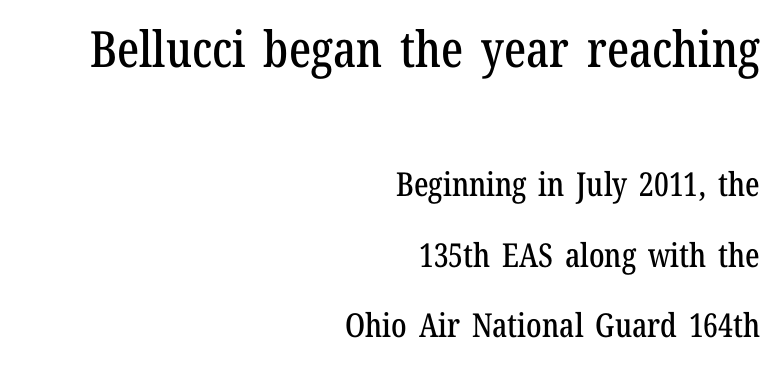
Ordinary non-slanted type is in use. These lines are composed in type with serifs. Note the varied advance widths — an 'i' is clearly narrower than an 'm'. Quick note: interline space is abundant. The face used here appears at its bigger size in the upper chunk. Plain, unruled lines of type.
